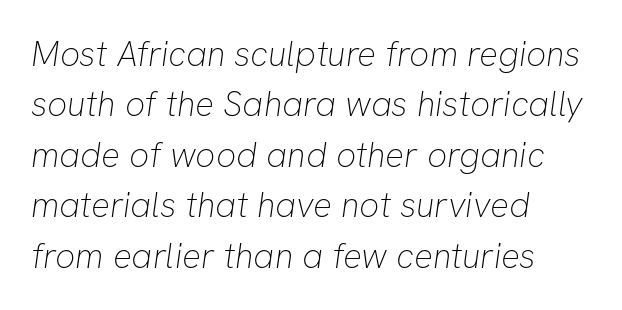
Q: Is the text bold? A: No.
Q: Is the typeface a serif or a sans-serif typeface? A: Sans-serif.
Q: Is the text underlined? A: No.
Q: How is the paragraph aligned? A: Left-aligned.
Q: Is the spacing between letters normal or unusually wide? A: Normal.
Q: Is the spacing between lines tight, normal or loose? A: Normal.
Q: Width (condensed, normal, or wide)? A: Normal.
Q: Stroke contrast? A: Low.
Q: x-height? A: Medium.
Q: Monospaced? A: No.
